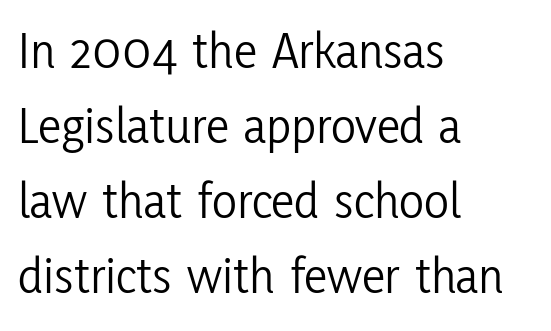
A typesetter would label this face a sans. Stroke thickness stays within the range of a standard reading face or lighter. This rendering features lettering with no underline. Where is the straight margin? On the left. Italic? Not at all — the glyphs are vertical. Each new line begins a customary step beneath the previous one.
